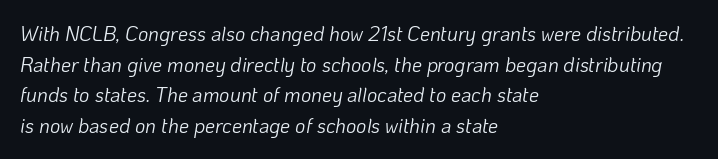
The image shows 20 px text type, italic (leaning right); set left-aligned, normal line spacing (1.53x), normal letter spacing, not underlined.
